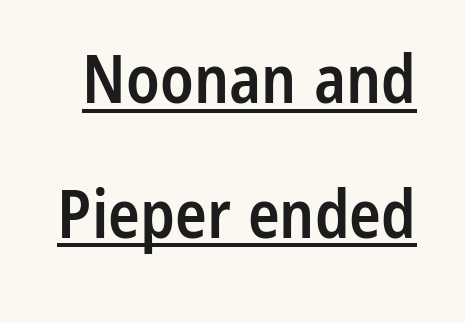
{"serif": "no", "italic": "no", "bold": "semi", "weight": "semibold", "width": "condensed", "stroke_contrast": "low", "x_height": "medium", "monospaced": "no", "underline": "yes", "line_spacing": "loose", "line_spacing_ratio": 2.04, "letter_spacing": "normal", "letter_spacing_em": 0.0, "glyph_px": 66}
